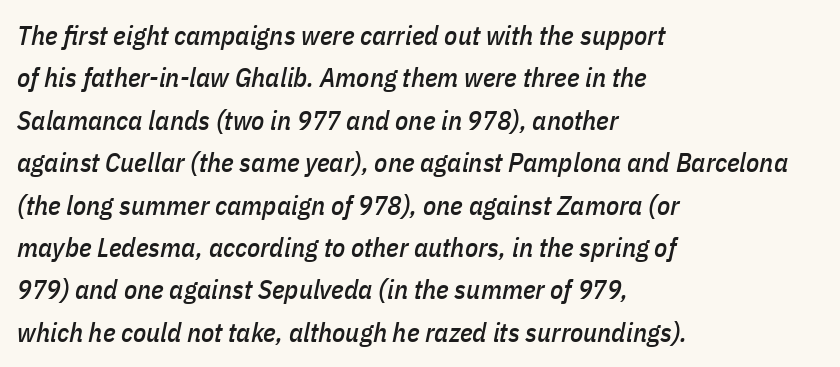
Q: Is the text italic (slanted)? A: Yes, it leans right by about 11 degrees.
Q: Is the text underlined? A: No.
Q: How is the paragraph aligned? A: Left-aligned.
Q: Is the spacing between letters normal or unusually wide? A: Normal.
Q: Is the spacing between lines tight, normal or loose? A: Normal.
